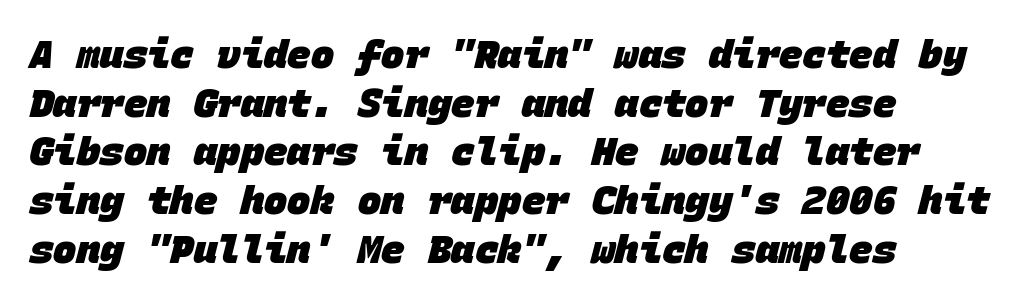
The image shows 39 px heavy sans-serif type, monospaced; set left-aligned, normal line spacing (1.25x), normal letter spacing, not underlined; low stroke contrast and a large x-height.
